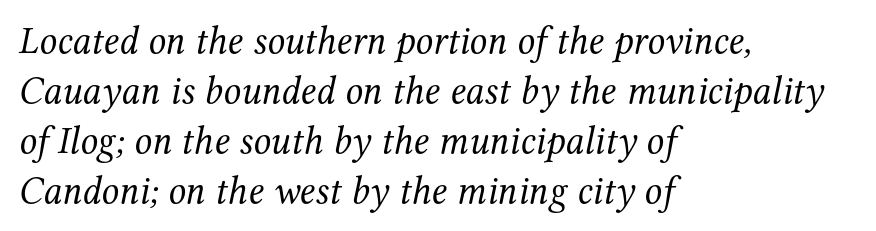
The image shows 39 px regular-weight serif type, italic (leaning right); set left-aligned, normal line spacing (1.28x), normal letter spacing, not underlined; medium stroke contrast and a medium x-height.
